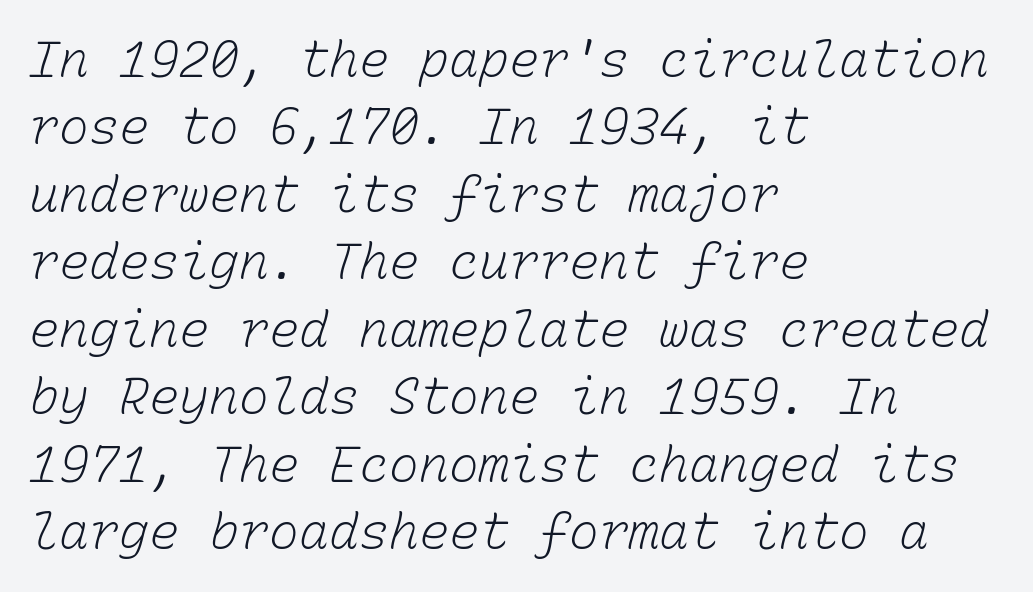
{"bold": "no", "weight": "light", "width": "normal", "stroke_contrast": "low", "x_height": "medium", "monospaced": "yes", "underline": "no", "align": "left", "line_spacing": "normal", "line_spacing_ratio": 1.35, "letter_spacing": "normal", "letter_spacing_em": 0.0, "glyph_px": 50}
